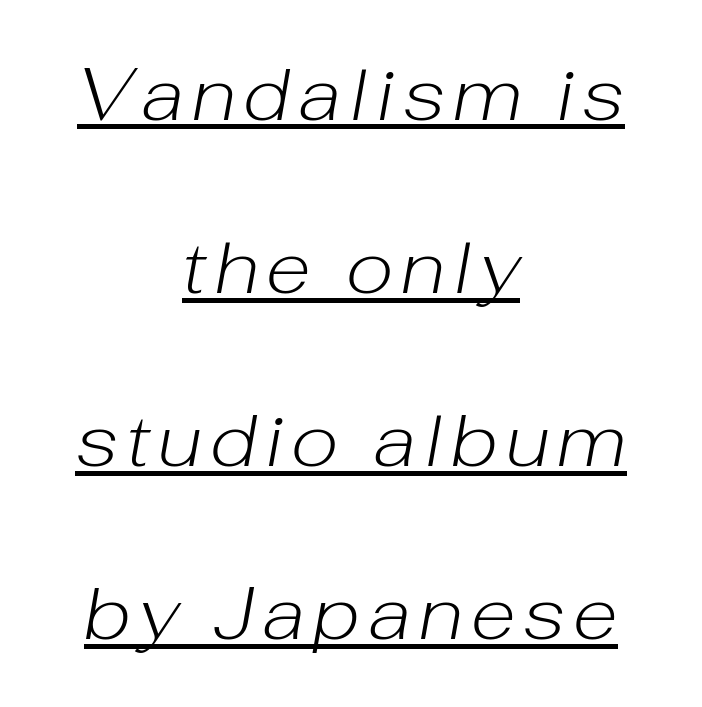
Q: Is the text bold? A: No.
Q: Is the text italic (slanted)? A: Yes, it leans right by about 10 degrees.
Q: Is the text underlined? A: Yes.
Q: How is the paragraph aligned? A: Centered.
Q: Is the spacing between lines tight, normal or loose? A: Loose.
Q: Width (condensed, normal, or wide)? A: Normal.
Q: Stroke contrast? A: Low.
Q: x-height? A: Medium.
Q: Monospaced? A: No.
